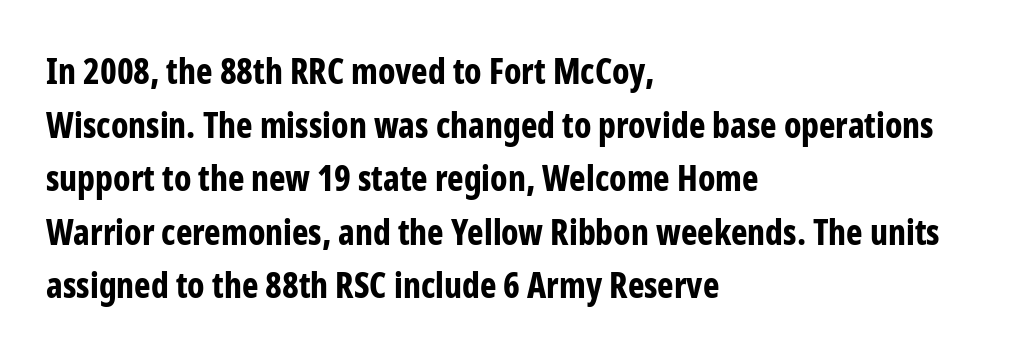
Q: Is the text bold? A: Yes.
Q: Is the text italic (slanted)? A: No, it is upright.
Q: Is the typeface a serif or a sans-serif typeface? A: Sans-serif.
Q: Is the text underlined? A: No.
Q: How is the paragraph aligned? A: Left-aligned.
Q: Is the spacing between letters normal or unusually wide? A: Normal.
Q: Is the spacing between lines tight, normal or loose? A: Normal.
Q: Width (condensed, normal, or wide)? A: Condensed.
Q: Stroke contrast? A: Low.
Q: x-height? A: Medium.
Q: Monospaced? A: No.
